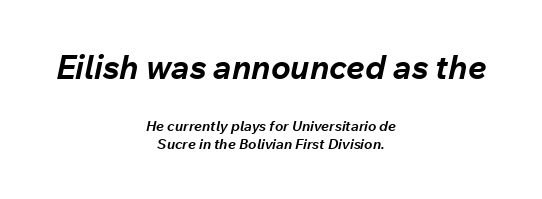
{"italic": "yes", "lean": "right", "slant_degrees": 12, "bold": "yes", "weight": "bold", "width": "normal", "stroke_contrast": "low", "x_height": "medium", "monospaced": "no", "underline": "no", "align": "center", "line_spacing": "normal", "line_spacing_ratio": 1.34, "letter_spacing": "normal", "letter_spacing_em": 0.0, "larger_block": "first", "size_ratio": 2.36, "glyph_px": 33}
